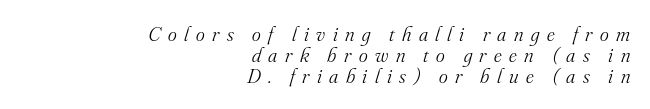
{"italic": "yes", "lean": "right", "slant_degrees": 16, "bold": "no", "underline": "no", "align": "right", "line_spacing": "tight", "line_spacing_ratio": 0.99, "letter_spacing": "wide", "letter_spacing_em": 0.36, "glyph_px": 21}
